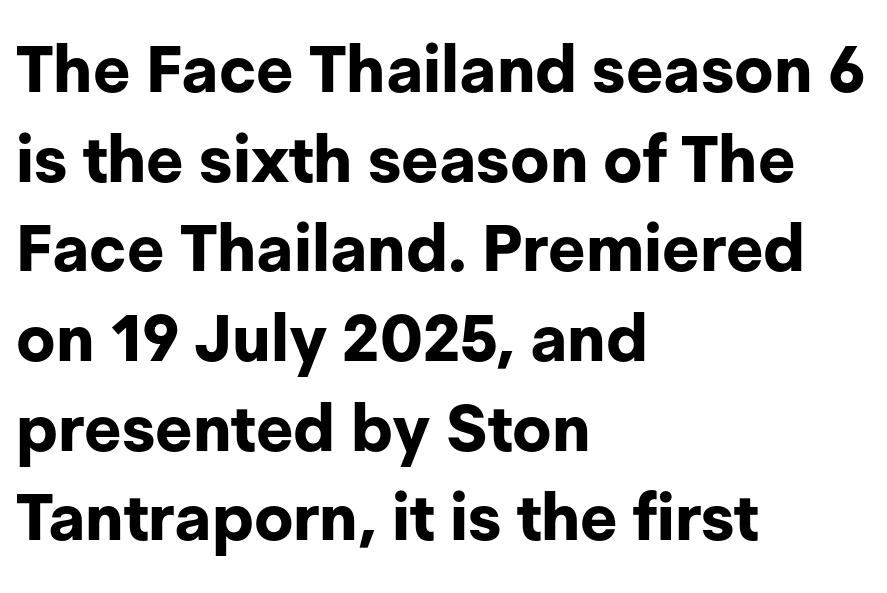
{"serif": "no", "italic": "no", "bold": "yes", "weight": "bold", "width": "normal", "stroke_contrast": "low", "x_height": "medium", "monospaced": "no", "underline": "no", "align": "left", "line_spacing": "normal", "line_spacing_ratio": 1.38, "letter_spacing": "normal", "letter_spacing_em": 0.0, "glyph_px": 65}
